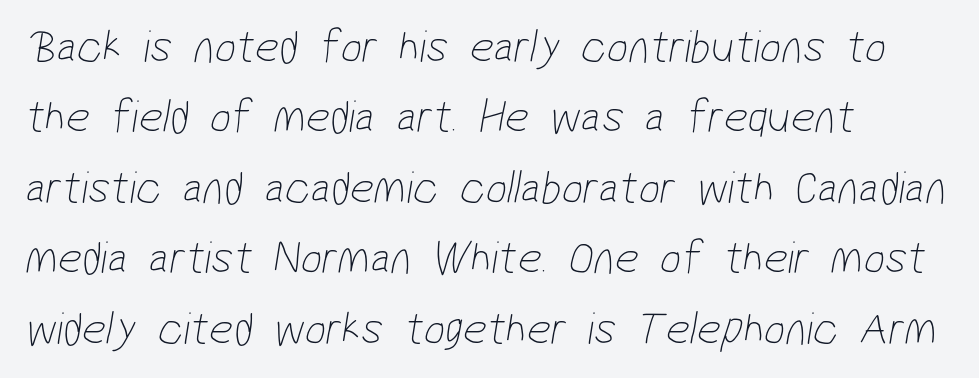
The image shows 47 px thin, condensed sans-serif type; set left-aligned, normal line spacing (1.5x), normal letter spacing, not underlined; low stroke contrast and a medium x-height.
